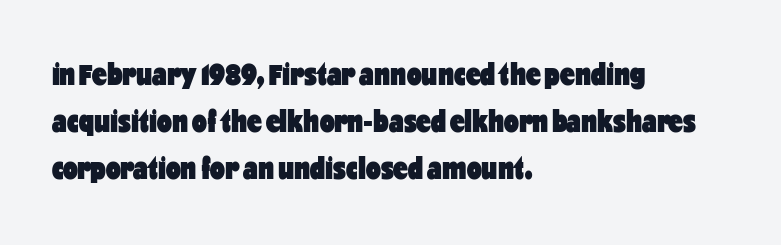
Q: Is the text bold? A: Yes.
Q: Is the text italic (slanted)? A: No, it is upright.
Q: Is the typeface a serif or a sans-serif typeface? A: Sans-serif.
Q: Is the text underlined? A: No.
Q: How is the paragraph aligned? A: Left-aligned.
Q: Is the spacing between letters normal or unusually wide? A: Normal.
Q: Is the spacing between lines tight, normal or loose? A: Normal.
Q: Width (condensed, normal, or wide)? A: Condensed.
Q: Stroke contrast? A: Low.
Q: x-height? A: Medium.
Q: Monospaced? A: No.
